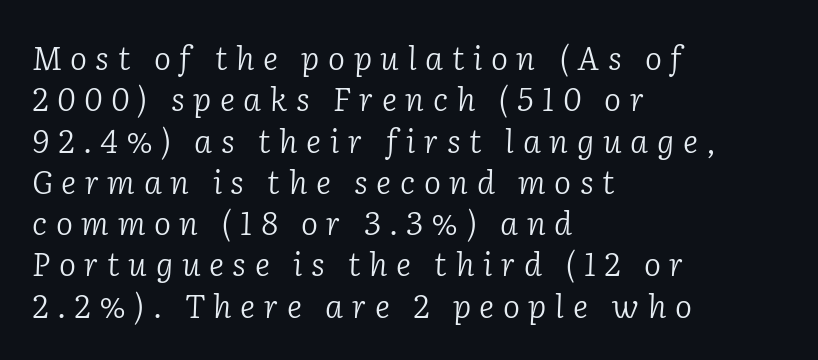
The image shows 32 px light serif type, italic (leaning right); set left-aligned, normal line spacing (1.29x), unusually wide letter spacing (+0.27 em), not underlined; low stroke contrast and a medium x-height.
